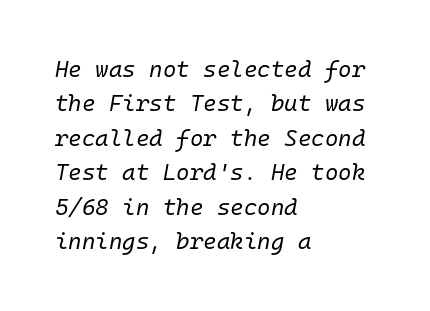
The image shows 23 px text type, italic (leaning right); set left-aligned, normal line spacing (1.5x), normal letter spacing, not underlined.
